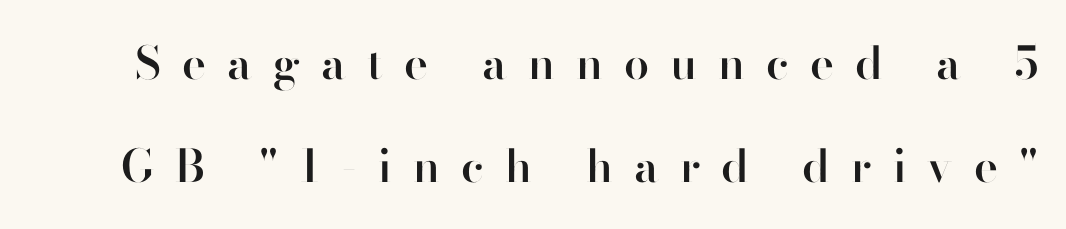
Style check: upright. Here the designer chose a conventional face with non-uniform glyph widths. Does extra space separate the letters? Yes, quite a lot of it. Each glyph is drawn with semibold strokes, heavier than normal yet not fully bold. Check under the words: just untouched page. The typeface chosen for these lines omits serifs.
